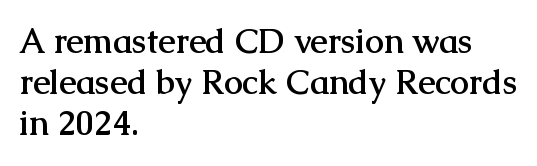
{"serif": "yes", "italic": "no", "bold": "yes", "weight": "semibold", "width": "normal", "stroke_contrast": "medium", "x_height": "medium", "monospaced": "no", "underline": "no", "align": "left", "line_spacing_ratio": 1.21, "letter_spacing": "normal", "letter_spacing_em": 0.0, "glyph_px": 34}
